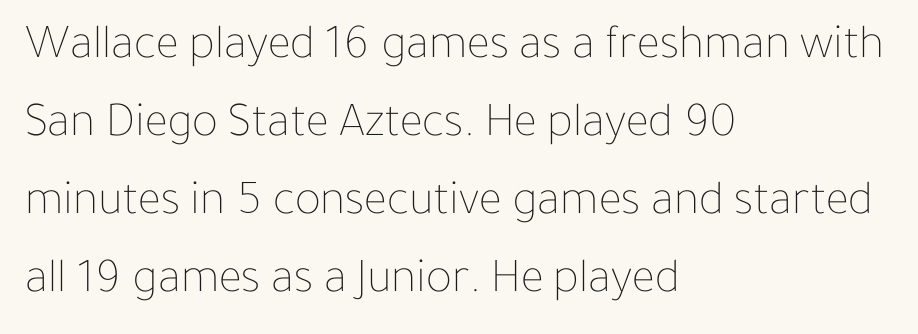
The strokes are not fattened; the text isn't bold. Letter spacing: default. Leading matches the norm, producing a regular column. This rendering features lettering with no underline. The font's upright variant was chosen for this text.
